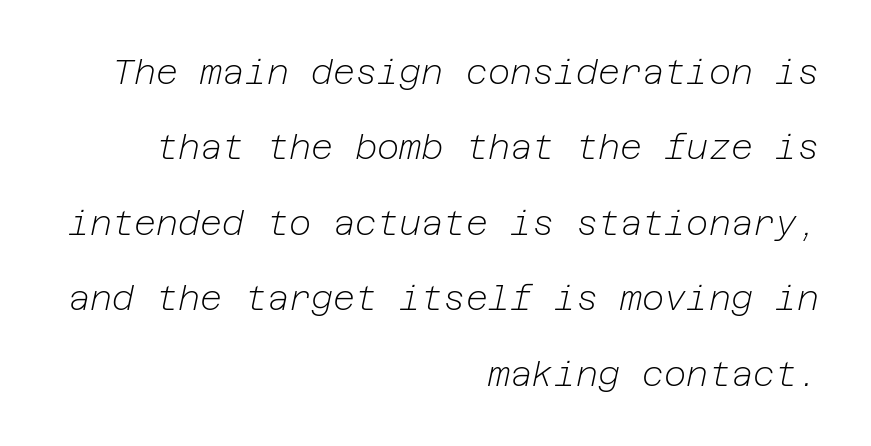
Horizontally, the lines are justified to the trailing edge only. Does extra space separate the letters? No, they use regular spacing. This sample trades compactness for vertical openness between lines. Each stroke keeps to a modest, everyday thickness or less. The baseline area is clear.
